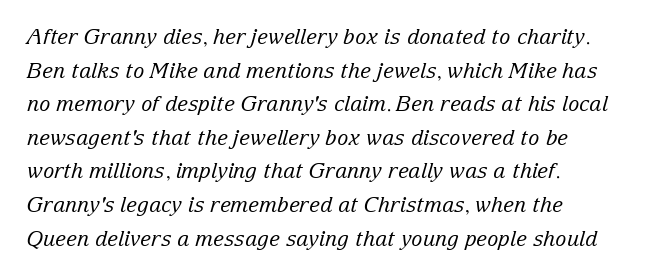
The image shows 21 px text type, italic (leaning right); set left-aligned, normal line spacing (1.6x), normal letter spacing, not underlined.
